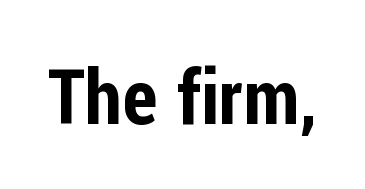
Is this a fixed-width face? No — the glyphs have proportional, varying widths. Italic? Not at all — the glyphs are vertical. The characters display no serif detailing; their extremities are plain. The baseline area is clear.
